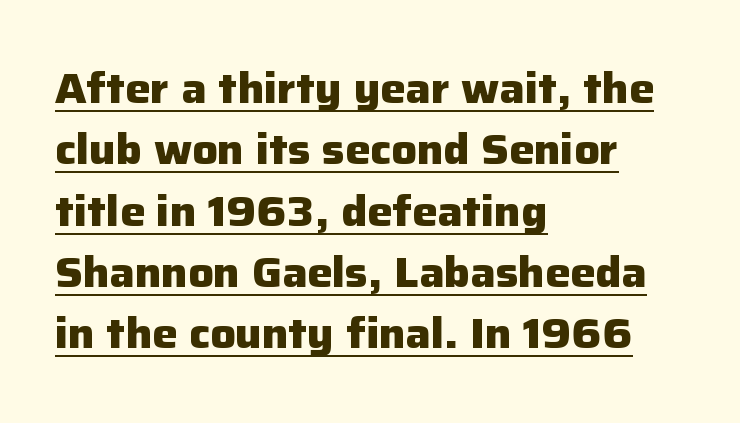
The image shows 42 px heavy sans-serif type, upright; set left-aligned, normal line spacing (1.46x), normal letter spacing, underlined; low stroke contrast and a medium x-height.
